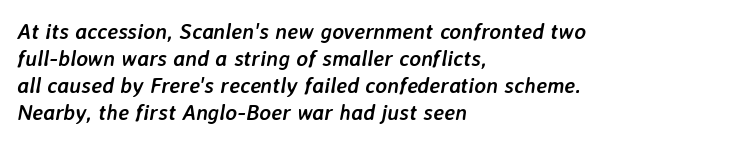
Q: Is the text bold? A: Yes.
Q: Is the text italic (slanted)? A: Yes, it leans right by about 7 degrees.
Q: Is the text underlined? A: No.
Q: How is the paragraph aligned? A: Left-aligned.
Q: Is the spacing between letters normal or unusually wide? A: Normal.
